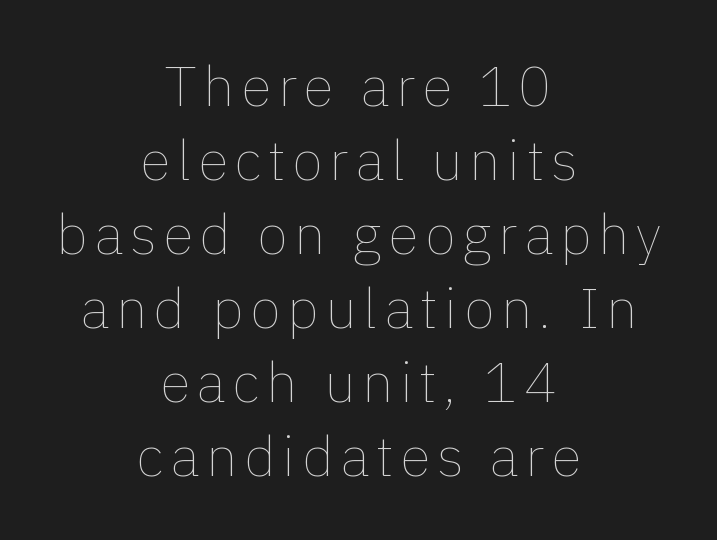
{"italic": "no", "bold": "no", "weight": "thin", "width": "normal", "x_height": "medium", "monospaced": "no", "underline": "no", "align": "center", "line_spacing": "normal", "line_spacing_ratio": 1.32, "glyph_px": 56}
